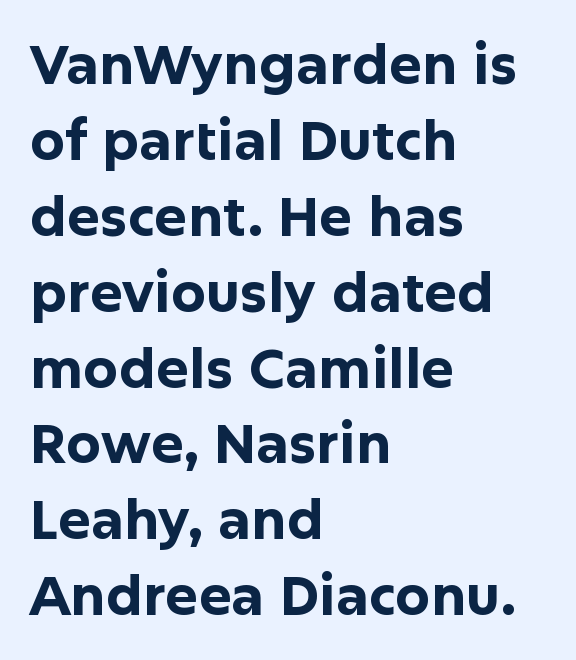
Whoever set this chose a conventional vertical rhythm. Spacing between characters is what you'd get straight out of the box. You could not count columns in this text — the font is proportionally spaced. Characters remain perfectly vertical along every line. In terms of letterform style, serifs are entirely absent. Glance below the letters and you will spot only blank space.
